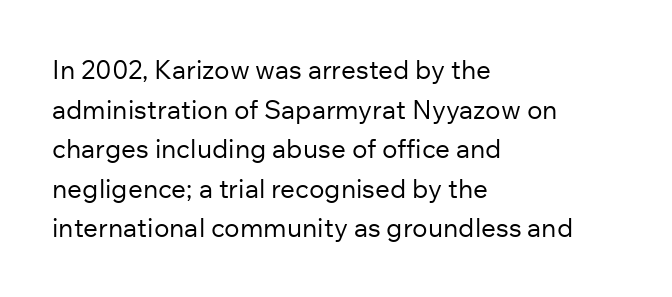
Q: Is the text bold? A: No.
Q: Is the text italic (slanted)? A: No, it is upright.
Q: Is the text underlined? A: No.
Q: How is the paragraph aligned? A: Left-aligned.
Q: Is the spacing between letters normal or unusually wide? A: Normal.
Q: Is the spacing between lines tight, normal or loose? A: Normal.
